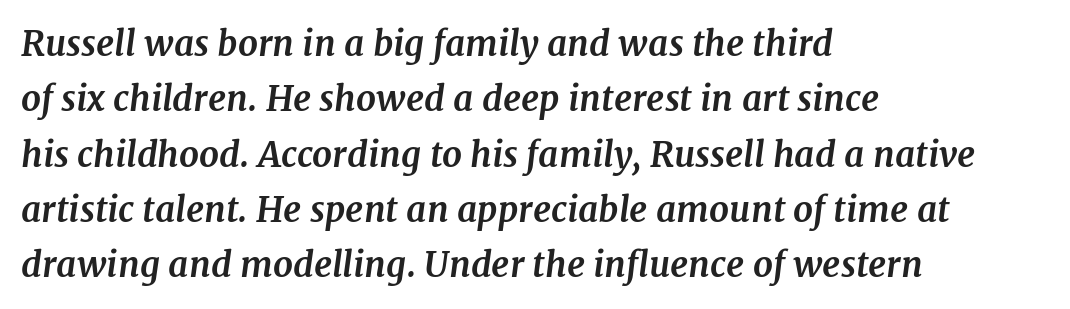
The image shows 35 px bold serif type, italic (leaning right); set left-aligned, normal line spacing (1.58x), normal letter spacing, not underlined; medium stroke contrast and a medium x-height.
